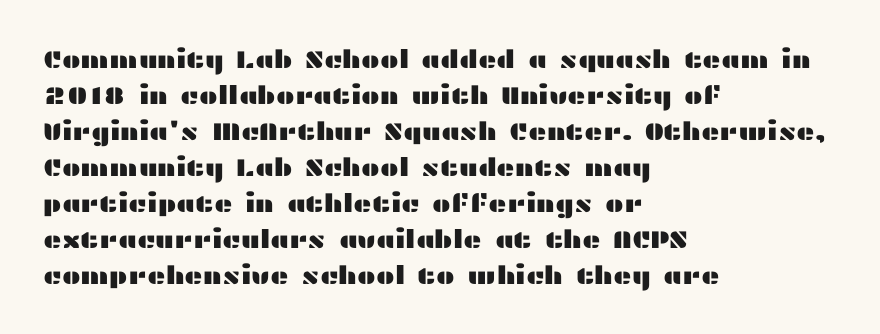
The image shows 25 px text type, upright; set left-aligned, normal line spacing (1.44x), normal letter spacing, not underlined.
